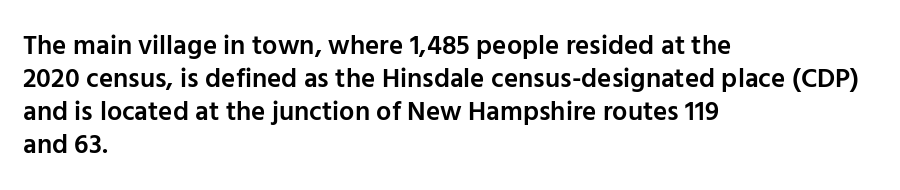
The compositor pushed each line to the left boundary. The space beneath each line is pristine and unruled. Moderately thickened strokes mark this as semibold type. Letter spacing: default. Quick note: not italic, upright.
